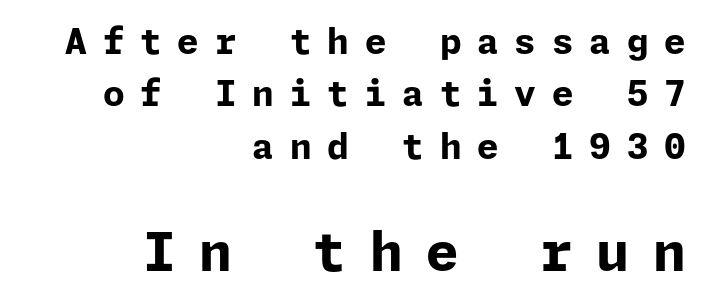
Is the lower block the larger one? Yes — the lower block carries the bigger type. The face used here is a sans, in the tradition of grotesques and geometrics. Italic? Not at all — the glyphs are vertical. Caption: bold face, heavy strokes. Display-style spreading of the glyphs; the letterfit is very open. The vertical gap from one line to the next is medium.
